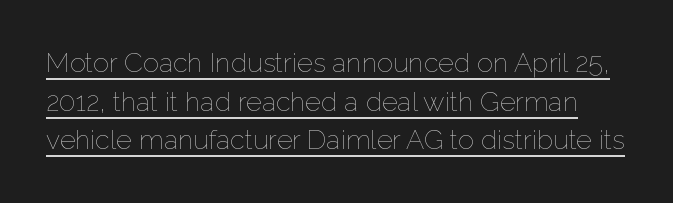
Compared with a typical body face, this is equally light or lighter still. Is the letter spacing exaggerated? No — it looks like the ordinary default. Descenders here cross a horizontal rule under the line. The lettering holds an erect, upright posture throughout.
